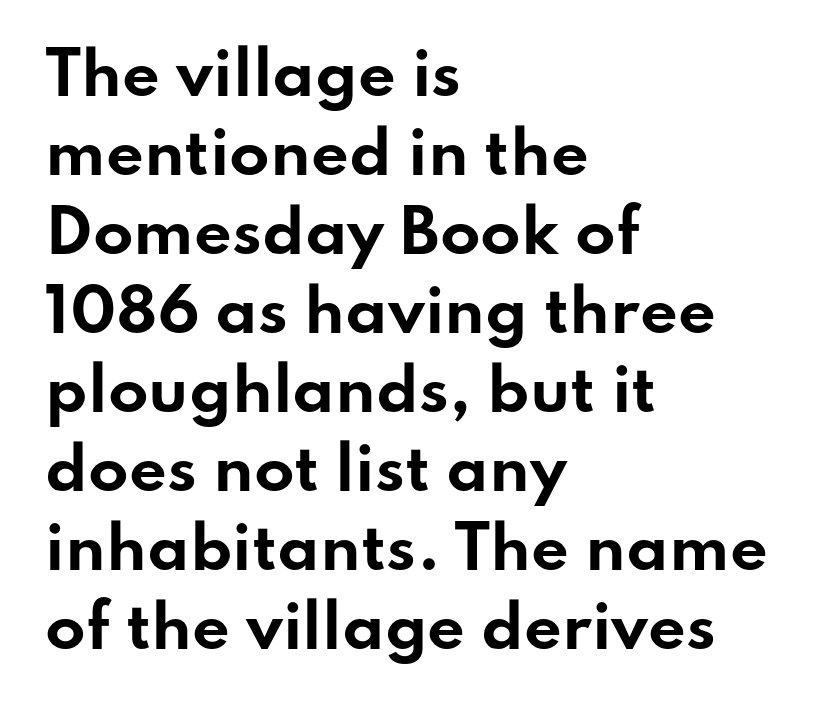
{"serif": "no", "italic": "no", "bold": "yes", "weight": "bold", "width": "wide", "stroke_contrast": "low", "x_height": "small", "monospaced": "no", "underline": "no", "align": "left", "line_spacing": "normal", "line_spacing_ratio": 1.34, "letter_spacing": "normal", "letter_spacing_em": 0.0, "glyph_px": 59}
